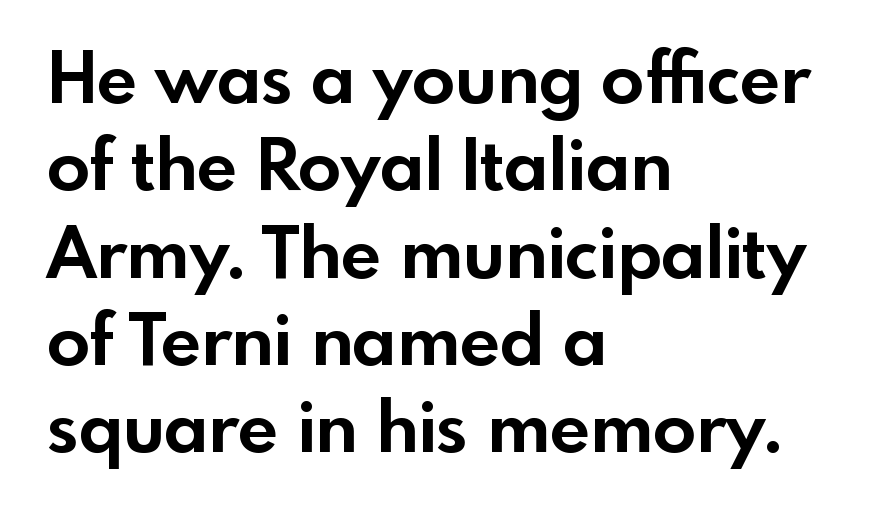
{"serif": "no", "italic": "no", "bold": "yes", "weight": "bold", "width": "normal", "x_height": "small", "monospaced": "no", "underline": "no", "align": "left", "line_spacing_ratio": 1.23, "letter_spacing": "normal", "letter_spacing_em": 0.0, "glyph_px": 71}
